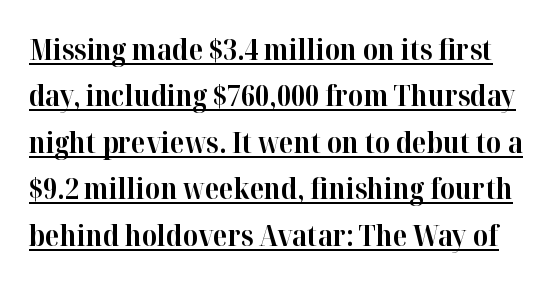
The image shows 29 px bold serif type, upright; set normal line spacing (1.6x), normal letter spacing, underlined; high stroke contrast and a medium x-height.
